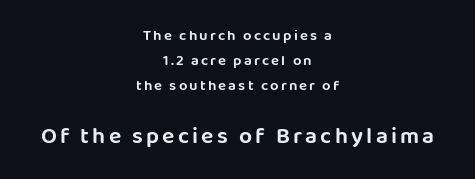
Which margin do the lines hug? Neither — every line sits in the middle. Nobody drew a line under any word here. The letters stand upright; this is a roman face. Quick note: interline space is typical.
